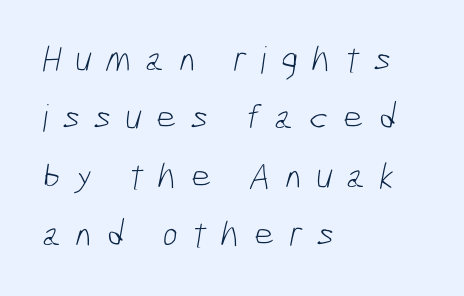
{"serif": "no", "bold": "no", "weight": "light", "width": "condensed", "stroke_contrast": "low", "x_height": "medium", "monospaced": "no", "underline": "no", "align": "left", "line_spacing": "normal", "line_spacing_ratio": 1.58, "letter_spacing": "wide", "letter_spacing_em": 0.37, "glyph_px": 37}
